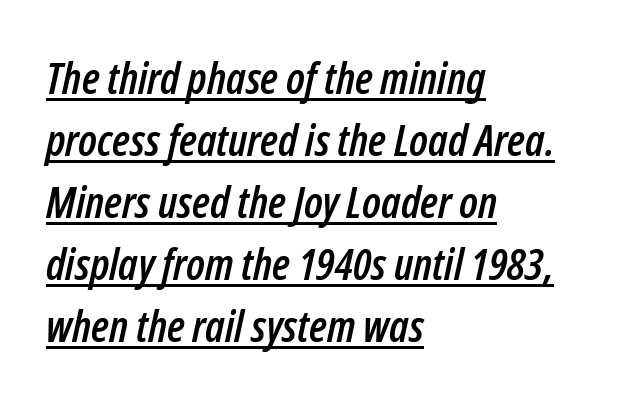
Q: Is the text italic (slanted)? A: Yes, it leans right by about 12 degrees.
Q: Is the text underlined? A: Yes.
Q: How is the paragraph aligned? A: Left-aligned.
Q: Is the spacing between letters normal or unusually wide? A: Normal.
Q: Is the spacing between lines tight, normal or loose? A: Normal.
Q: Width (condensed, normal, or wide)? A: Condensed.
Q: Stroke contrast? A: Low.
Q: x-height? A: Medium.
Q: Monospaced? A: No.
